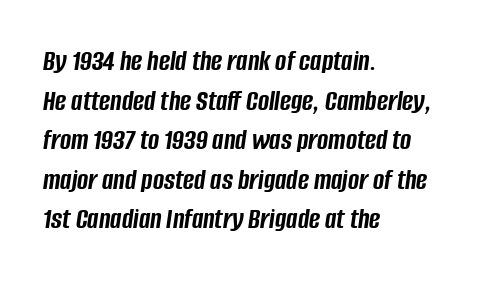
In terms of weight, the rendering is a true, heavy bold. Short note: letters normally spaced. The text carries the slant typical of an italic or oblique font. Unmarked baselines from the first word to the last.
